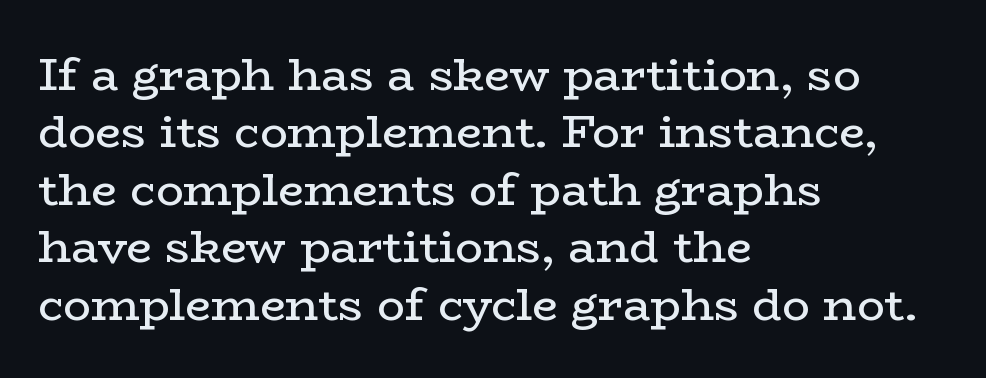
{"serif": "yes", "italic": "no", "bold": "no", "weight": "regular", "width": "wide", "stroke_contrast": "low", "x_height": "medium", "monospaced": "no", "underline": "no", "align": "left", "line_spacing": "normal", "line_spacing_ratio": 1.25, "letter_spacing": "normal", "letter_spacing_em": 0.0, "glyph_px": 46}
